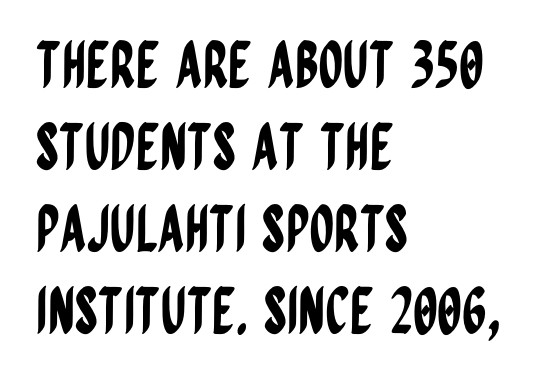
Descender tails drop into unmarked territory. The passage shown is typed in a proportional face where columns would drift. The lettering holds an erect, upright posture throughout. This rendering employs a face without finishing strokes, i.e., a sans-serif.
